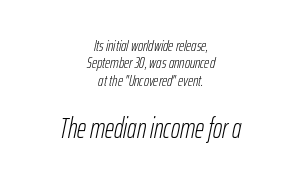
Q: Is the text bold? A: No.
Q: Is the text italic (slanted)? A: Yes, it leans right by about 12 degrees.
Q: Is the text underlined? A: No.
Q: How is the paragraph aligned? A: Centered.
Q: Is the spacing between letters normal or unusually wide? A: Normal.
Q: Is the spacing between lines tight, normal or loose? A: Tight.
Q: Which block of text is set in a larger size, the first (top) or the second (bottom)? A: The second (bottom) one.
Q: Width (condensed, normal, or wide)? A: Condensed.
Q: Stroke contrast? A: Low.
Q: x-height? A: Medium.
Q: Monospaced? A: No.
